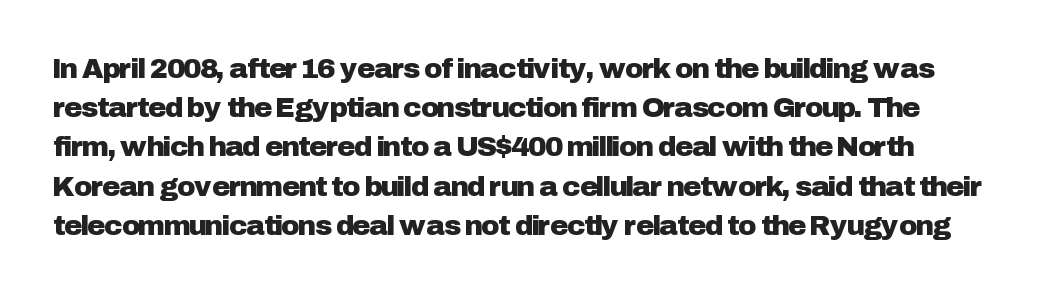
The image shows 28 px sans-serif type, upright; set normal line spacing (1.4x), normal letter spacing, not underlined; low stroke contrast and a medium x-height.
